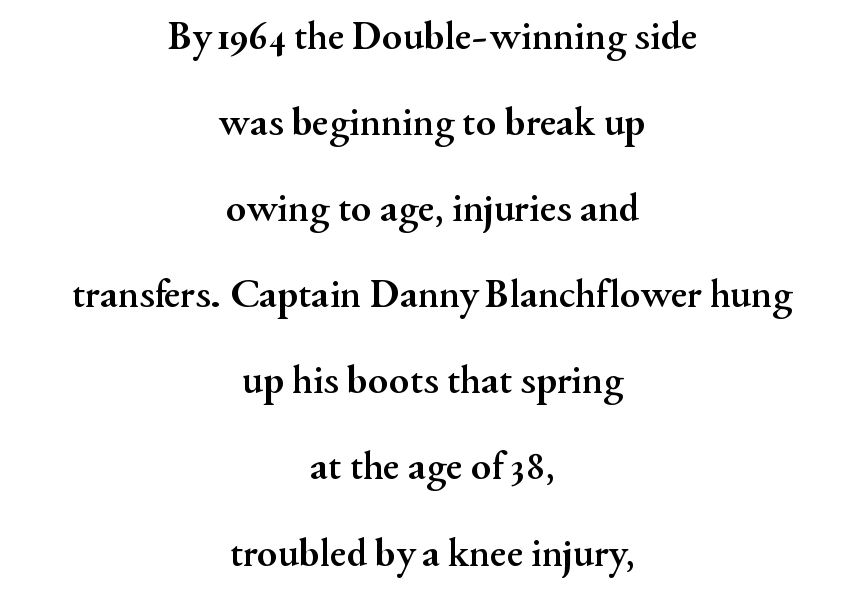
{"serif": "yes", "italic": "no", "bold": "yes", "weight": "semibold", "width": "normal", "stroke_contrast": "medium", "x_height": "small", "monospaced": "no", "underline": "no", "align": "center", "line_spacing": "loose", "line_spacing_ratio": 2.1, "letter_spacing": "normal", "letter_spacing_em": 0.0, "glyph_px": 41}
